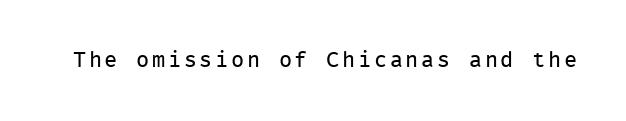
The image shows 22 px text type, upright; set not underlined.
